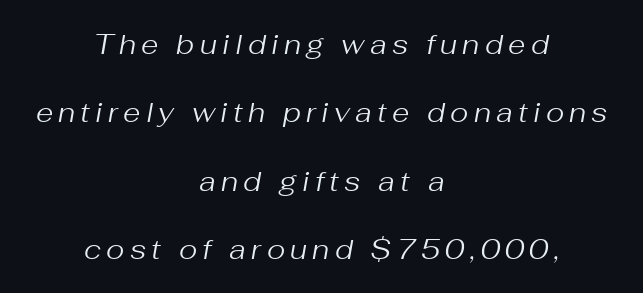
{"italic": "yes", "lean": "right", "slant_degrees": 10, "bold": "no", "weight": "regular", "width": "normal", "stroke_contrast": "medium", "x_height": "medium", "monospaced": "no", "underline": "no", "align": "center", "line_spacing": "loose", "line_spacing_ratio": 2.44, "glyph_px": 28}
